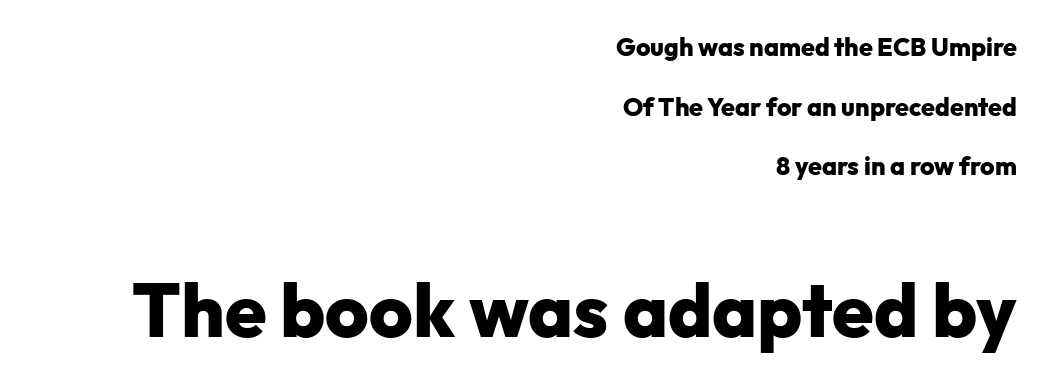
The designer gave the closing block more size than the opening block. Varying glyph widths throughout — classic text-font behaviour. Spacing between characters is what you'd get straight out of the box. This is heavy type, rendered in bold. One-word summary of the alignment: right.
